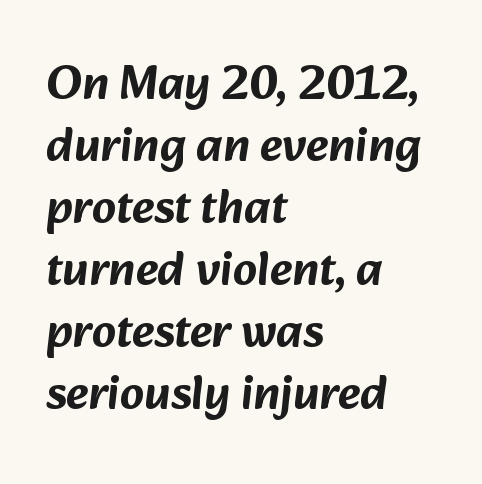
{"serif": "no", "width": "normal", "stroke_contrast": "low", "x_height": "medium", "monospaced": "no", "underline": "no", "align": "left", "line_spacing": "normal", "line_spacing_ratio": 1.29, "letter_spacing": "normal", "letter_spacing_em": 0.0, "glyph_px": 48}
